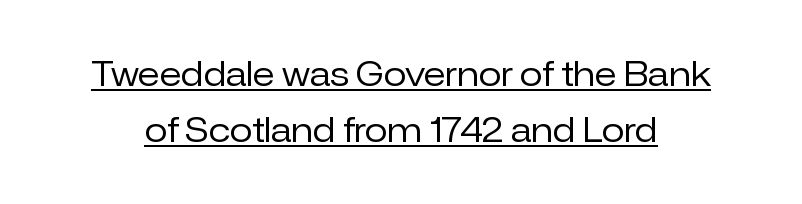
Q: Is the text bold? A: No.
Q: Is the text italic (slanted)? A: No, it is upright.
Q: Is the typeface a serif or a sans-serif typeface? A: Sans-serif.
Q: Is the text underlined? A: Yes.
Q: Is the spacing between letters normal or unusually wide? A: Normal.
Q: Is the spacing between lines tight, normal or loose? A: Normal.
Q: Width (condensed, normal, or wide)? A: Normal.
Q: Stroke contrast? A: Low.
Q: x-height? A: Medium.
Q: Monospaced? A: No.
